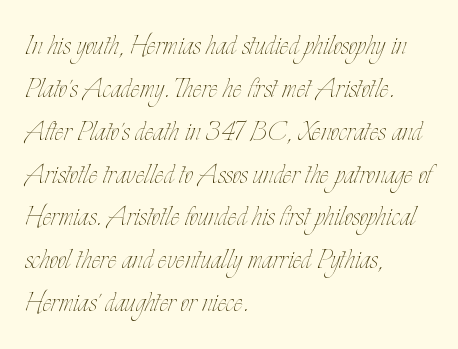
The image shows 34 px thin, condensed type; set left-aligned, normal line spacing (1.26x), normal letter spacing, not underlined; low stroke contrast and a small x-height.
